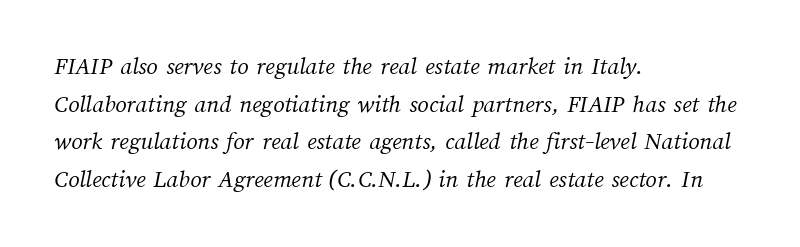
Q: Is the text bold? A: No.
Q: Is the text underlined? A: No.
Q: How is the paragraph aligned? A: Left-aligned.
Q: Is the spacing between letters normal or unusually wide? A: Normal.
Q: Is the spacing between lines tight, normal or loose? A: Normal.
